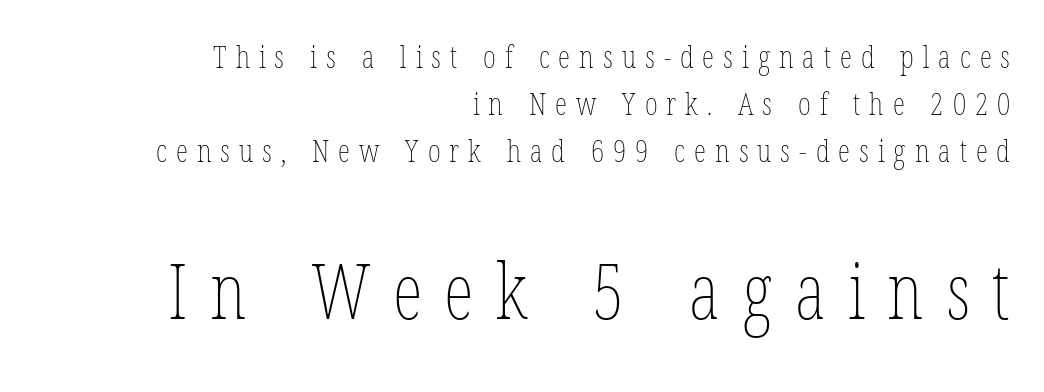
The image shows 77 px thin, condensed type, upright; set right-aligned, normal line spacing (1.51x), unusually wide letter spacing (+0.29 em), not underlined; the second (bottom) block is 2.48x larger; low stroke contrast and a medium x-height.
